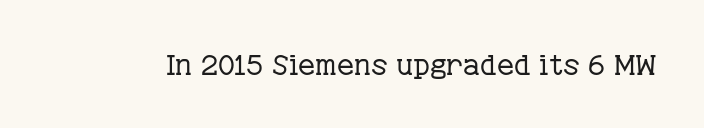
{"serif": "yes", "italic": "no", "bold": "no", "weight": "regular", "width": "normal", "stroke_contrast": "low", "x_height": "medium", "monospaced": "no", "underline": "no", "letter_spacing": "normal", "letter_spacing_em": 0.0, "glyph_px": 29}
